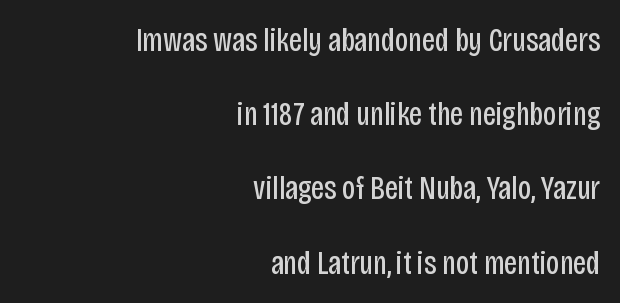
Q: Is the text bold? A: No.
Q: Is the text italic (slanted)? A: No, it is upright.
Q: Is the typeface a serif or a sans-serif typeface? A: Sans-serif.
Q: Is the text underlined? A: No.
Q: How is the paragraph aligned? A: Right-aligned.
Q: Is the spacing between letters normal or unusually wide? A: Normal.
Q: Is the spacing between lines tight, normal or loose? A: Loose.
Q: Width (condensed, normal, or wide)? A: Condensed.
Q: Stroke contrast? A: Low.
Q: x-height? A: Large.
Q: Monospaced? A: No.
